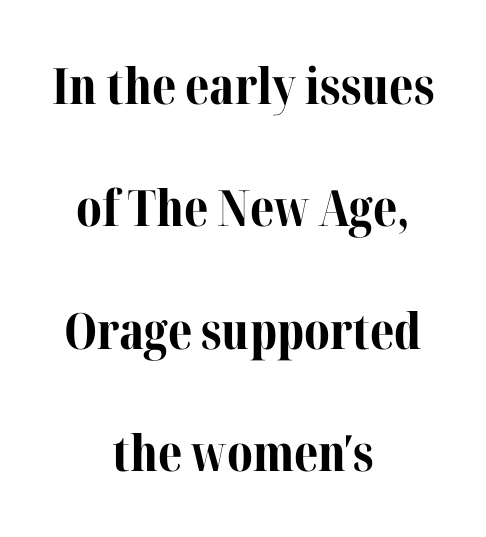
A student would call this center alignment; a typographer would say set centered. A bare baseline throughout the passage. Ascenders rise straight up at ninety degrees. Are there feet on the stems? There are — it's a serif. Leading is clearly above the norm, producing a sparse column. The passage shown is typed in a proportional face where columns would drift.
